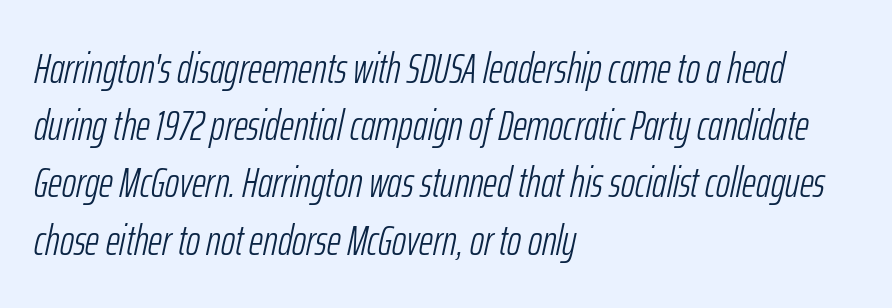
Q: Is the text bold? A: No.
Q: Is the text italic (slanted)? A: Yes, it leans right by about 12 degrees.
Q: Is the text underlined? A: No.
Q: How is the paragraph aligned? A: Left-aligned.
Q: Is the spacing between letters normal or unusually wide? A: Normal.
Q: Is the spacing between lines tight, normal or loose? A: Normal.
Q: Width (condensed, normal, or wide)? A: Condensed.
Q: Stroke contrast? A: Low.
Q: x-height? A: Medium.
Q: Monospaced? A: No.
